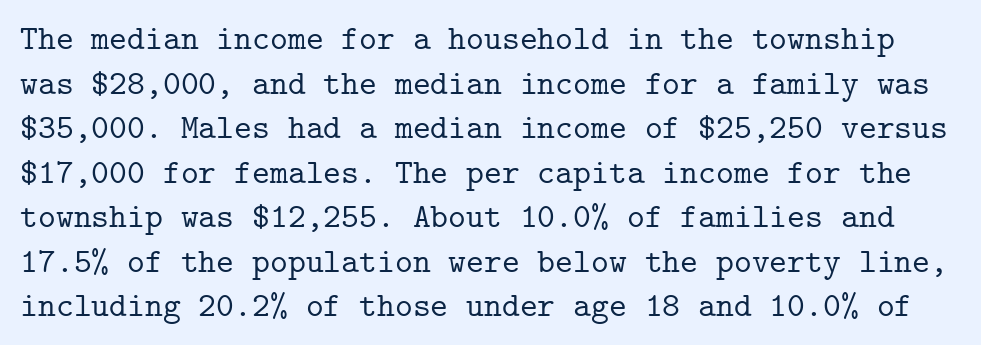
{"serif": "yes", "italic": "no", "width": "normal", "stroke_contrast": "low", "x_height": "medium", "monospaced": "yes", "underline": "no", "line_spacing": "normal", "line_spacing_ratio": 1.31, "letter_spacing": "normal", "letter_spacing_em": 0.0, "glyph_px": 34}
